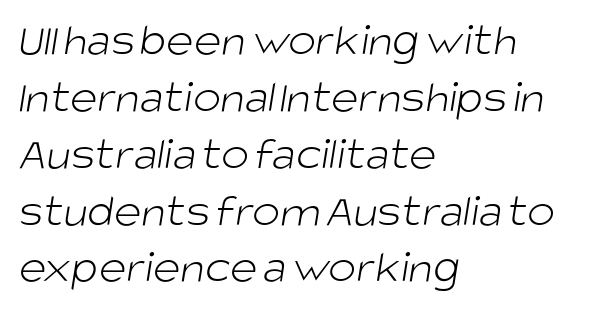
Vertical stems look standard width or narrower in stroke. The passage is arranged the way most books set body copy — flush left. Each letter keeps its own natural width here, so spacing adapts to shape. The type family on display is of the sans-serif kind. A clean baseline with only descenders dipping below it.
